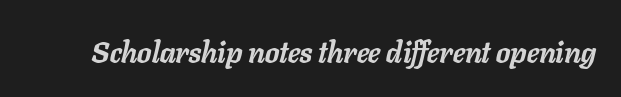
The image shows 30 px semibold type, italic (leaning right); set normal letter spacing, not underlined; low stroke contrast and a medium x-height.
